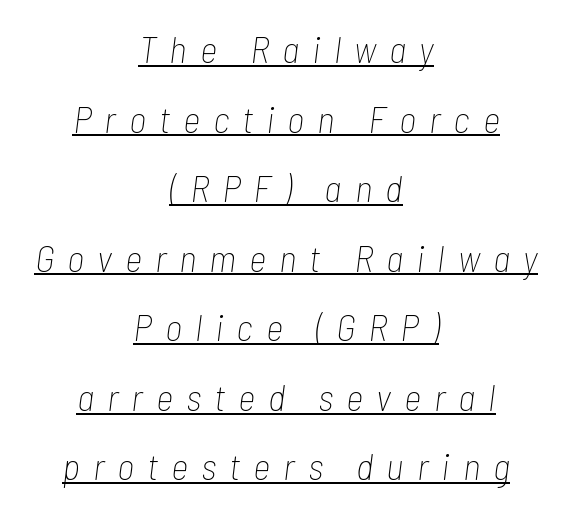
{"italic": "yes", "lean": "right", "slant_degrees": 7, "bold": "no", "weight": "thin", "width": "condensed", "stroke_contrast": "low", "x_height": "medium", "monospaced": "no", "underline": "yes", "align": "center", "line_spacing_ratio": 1.83, "letter_spacing": "wide", "letter_spacing_em": 0.34, "glyph_px": 38}
